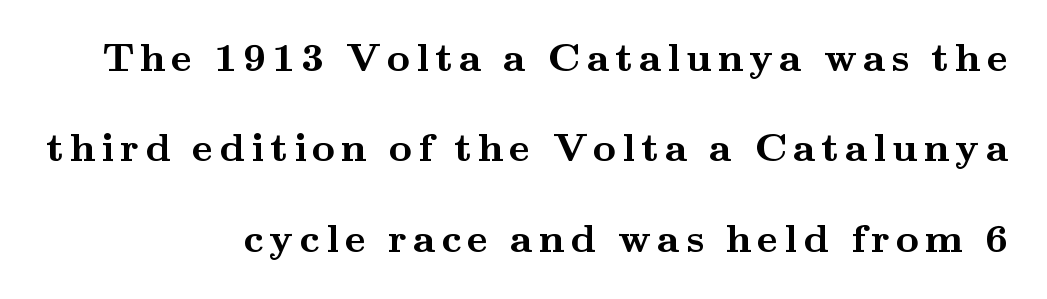
Q: Is the text bold? A: Yes.
Q: Is the text italic (slanted)? A: No, it is upright.
Q: Is the typeface a serif or a sans-serif typeface? A: Serif.
Q: Is the text underlined? A: No.
Q: How is the paragraph aligned? A: Right-aligned.
Q: Is the spacing between lines tight, normal or loose? A: Loose.
Q: Width (condensed, normal, or wide)? A: Wide.
Q: Stroke contrast? A: Medium.
Q: x-height? A: Small.
Q: Monospaced? A: No.
